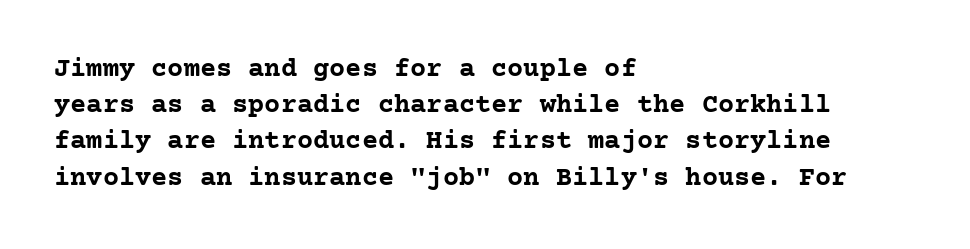
The image shows 27 px bold type, upright; set left-aligned, normal line spacing (1.34x), normal letter spacing, not underlined.
